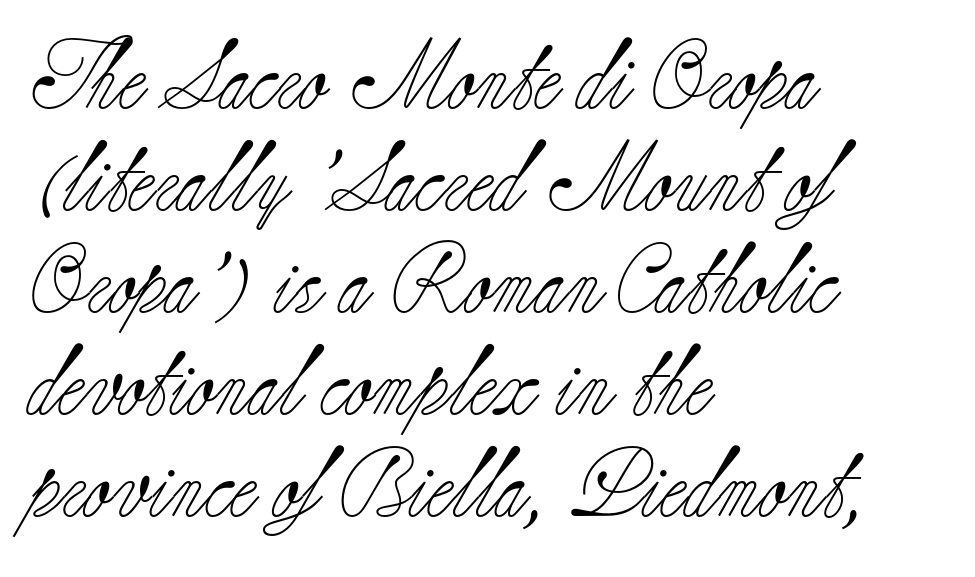
{"serif": "yes", "bold": "no", "weight": "light", "width": "normal", "stroke_contrast": "low", "x_height": "small", "monospaced": "no", "underline": "no", "align": "left", "line_spacing": "normal", "line_spacing_ratio": 1.48, "letter_spacing": "normal", "letter_spacing_em": 0.0, "glyph_px": 69}
